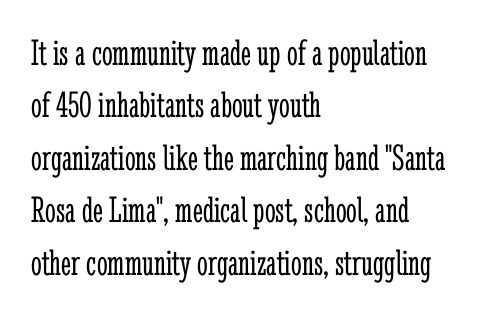
Note the varied advance widths — an 'i' is clearly narrower than an 'm'. Horizontal bands of white between lines are of average thickness. Standard letterfit; no display-style spreading of the glyphs. Is the block centered? No — it sits flush against the left margin. The baseline area is clear.
